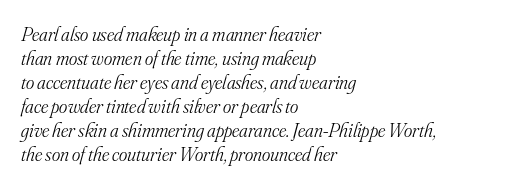
{"italic": "yes", "lean": "right", "slant_degrees": 16, "bold": "no", "underline": "no", "align": "left", "line_spacing_ratio": 1.2, "letter_spacing": "normal", "letter_spacing_em": 0.0, "glyph_px": 20}
